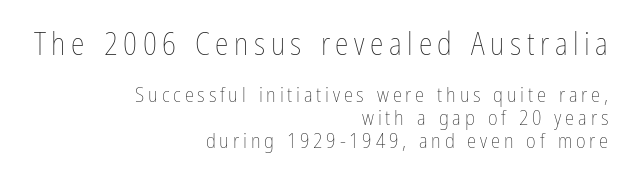
{"italic": "no", "bold": "no", "weight": "thin", "width": "condensed", "stroke_contrast": "low", "x_height": "medium", "monospaced": "no", "underline": "no", "align": "right", "line_spacing": "tight", "line_spacing_ratio": 1.08, "larger_block": "first", "size_ratio": 1.48, "glyph_px": 31}
